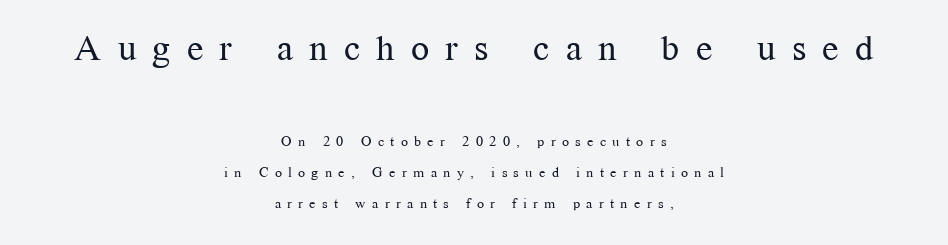
Q: Is the text bold? A: No.
Q: Is the text italic (slanted)? A: No, it is upright.
Q: Is the typeface a serif or a sans-serif typeface? A: Serif.
Q: Is the text underlined? A: No.
Q: How is the paragraph aligned? A: Centered.
Q: Is the spacing between letters normal or unusually wide? A: Unusually wide.
Q: Is the spacing between lines tight, normal or loose? A: Loose.
Q: Which block of text is set in a larger size, the first (top) or the second (bottom)? A: The first (top) one.
Q: Width (condensed, normal, or wide)? A: Normal.
Q: Stroke contrast? A: Medium.
Q: x-height? A: Medium.
Q: Monospaced? A: No.
